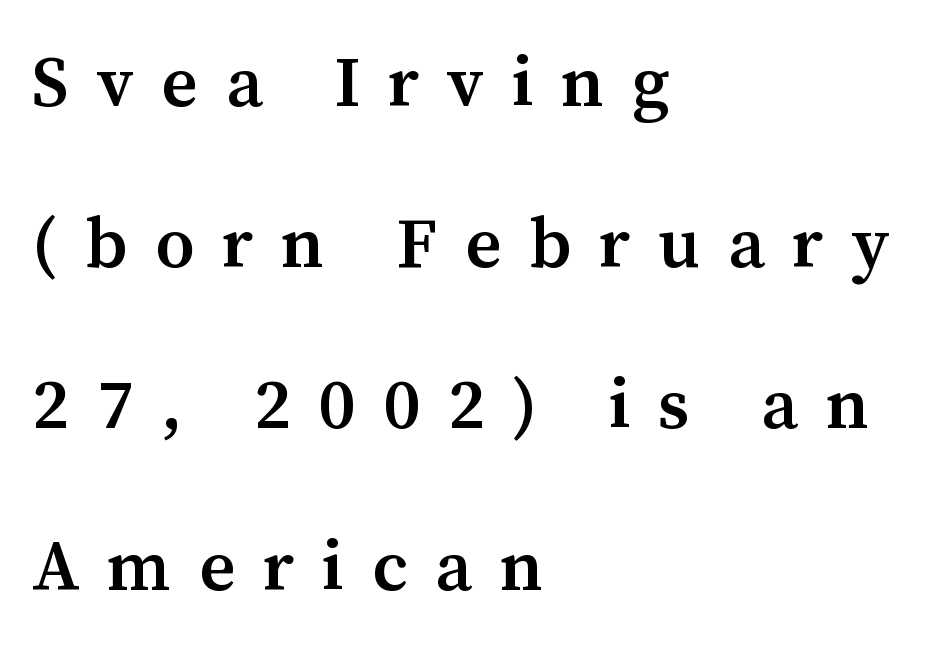
Q: Is the text bold? A: Semi-bold.
Q: Is the text italic (slanted)? A: No, it is upright.
Q: Is the typeface a serif or a sans-serif typeface? A: Serif.
Q: Is the text underlined? A: No.
Q: How is the paragraph aligned? A: Left-aligned.
Q: Is the spacing between letters normal or unusually wide? A: Unusually wide.
Q: Is the spacing between lines tight, normal or loose? A: Loose.
Q: Width (condensed, normal, or wide)? A: Normal.
Q: Stroke contrast? A: Medium.
Q: x-height? A: Medium.
Q: Monospaced? A: No.
